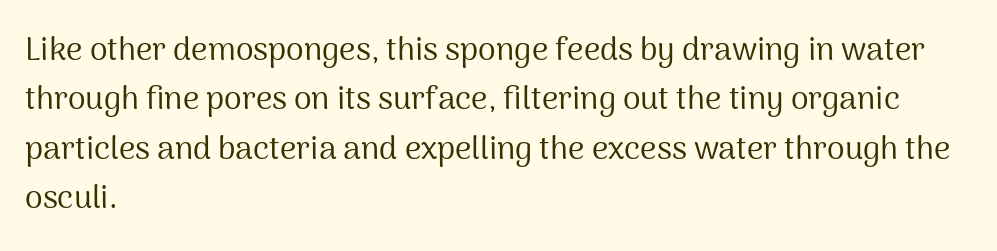
{"serif": "no", "italic": "no", "bold": "no", "weight": "regular", "width": "normal", "stroke_contrast": "medium", "x_height": "medium", "monospaced": "no", "underline": "no", "align": "left", "line_spacing": "normal", "line_spacing_ratio": 1.54, "letter_spacing": "normal", "letter_spacing_em": 0.0, "glyph_px": 32}
